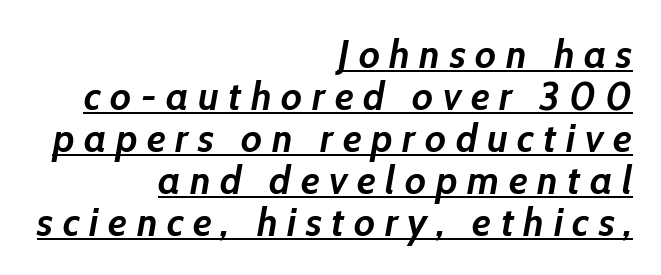
The words here are underlined. Whoever set this chose condensed vertical rhythm over breathing room. Heavy-handed strokes throughout: this text is bold. Each letter keeps its own natural width here, so spacing adapts to shape. Caption: multi-line text, flush right, ragged left. Inter-character spacing is expanded well beyond the font's built-in metrics.
